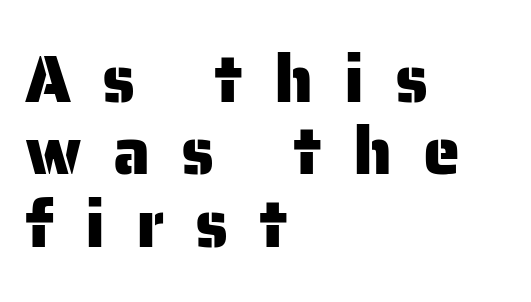
The image shows 67 px sans-serif type, upright; set left-aligned, tight line spacing (1.08x), unusually wide letter spacing (+0.46 em), not underlined; low stroke contrast and a medium x-height.
